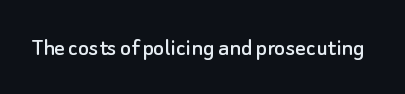
Q: Is the text italic (slanted)? A: No, it is upright.
Q: Is the text underlined? A: No.
Q: Is the spacing between letters normal or unusually wide? A: Normal.
